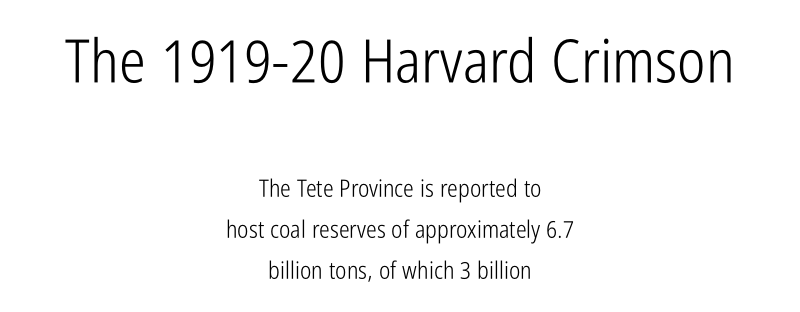
Q: Is the text bold? A: No.
Q: Is the text italic (slanted)? A: No, it is upright.
Q: Is the typeface a serif or a sans-serif typeface? A: Sans-serif.
Q: Is the text underlined? A: No.
Q: How is the paragraph aligned? A: Centered.
Q: Is the spacing between letters normal or unusually wide? A: Normal.
Q: Is the spacing between lines tight, normal or loose? A: Normal.
Q: Which block of text is set in a larger size, the first (top) or the second (bottom)? A: The first (top) one.
Q: Width (condensed, normal, or wide)? A: Condensed.
Q: Stroke contrast? A: Low.
Q: x-height? A: Medium.
Q: Monospaced? A: No.
